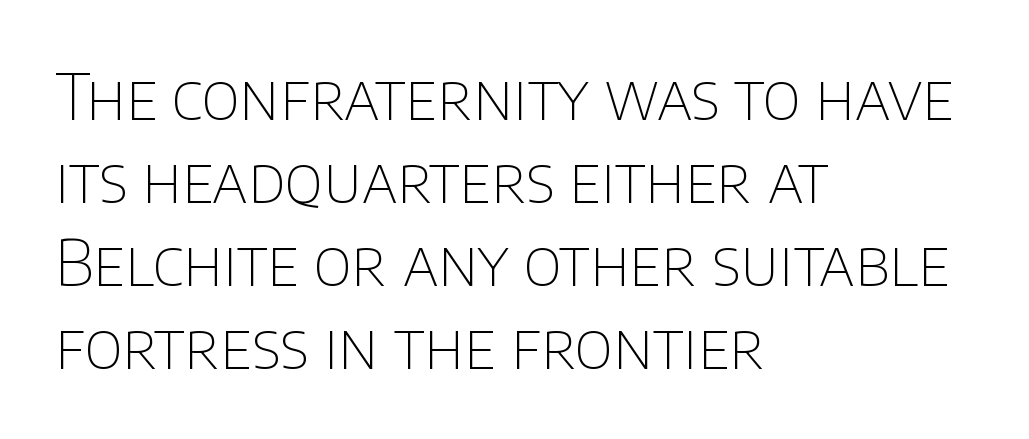
The image shows 63 px thin sans-serif type, upright; set left-aligned, normal line spacing (1.32x), normal letter spacing, not underlined; low stroke contrast and a large x-height.
